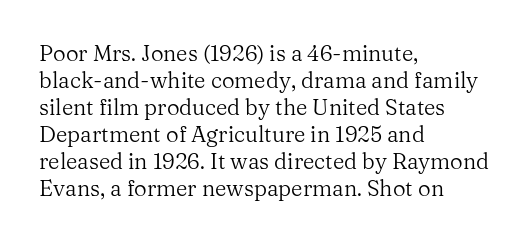
Q: Is the text bold? A: No.
Q: Is the text italic (slanted)? A: No, it is upright.
Q: Is the text underlined? A: No.
Q: How is the paragraph aligned? A: Left-aligned.
Q: Is the spacing between letters normal or unusually wide? A: Normal.
